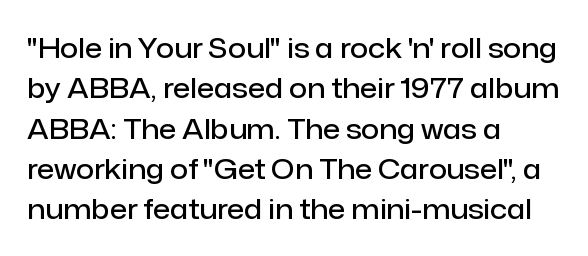
The image shows 28 px semibold sans-serif type, upright; set left-aligned, normal line spacing (1.44x), normal letter spacing, not underlined; low stroke contrast and a medium x-height.
